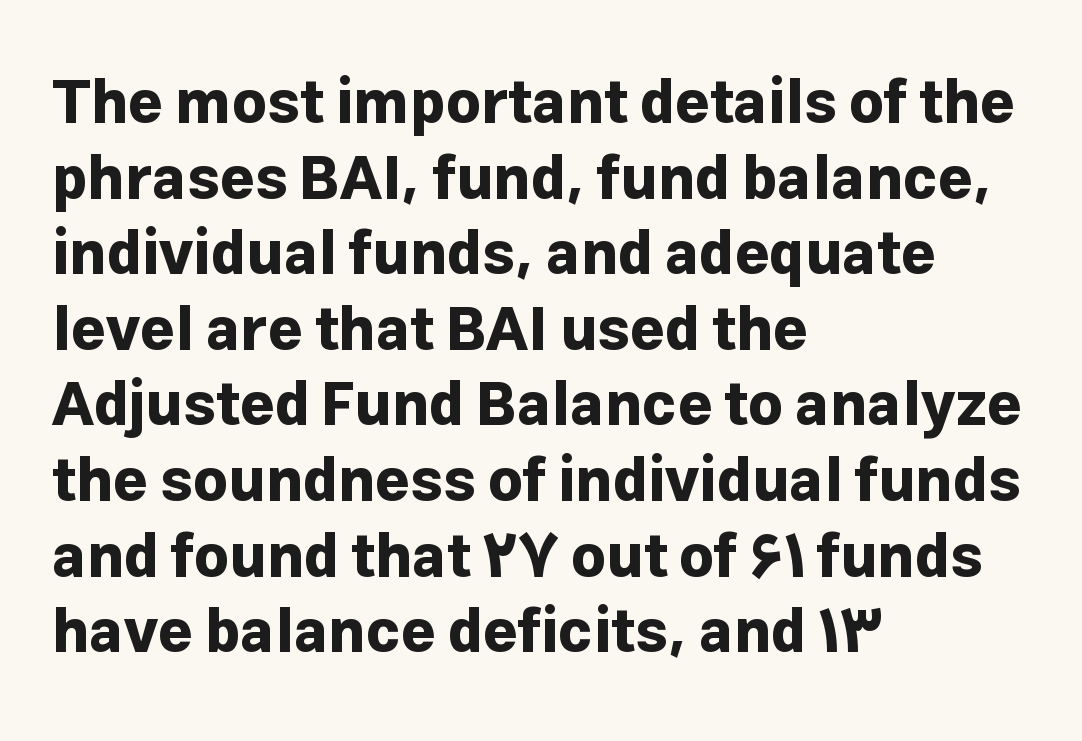
The image shows 60 px bold sans-serif type, upright; set left-aligned, normal line spacing (1.26x), normal letter spacing, not underlined; low stroke contrast and a medium x-height.
